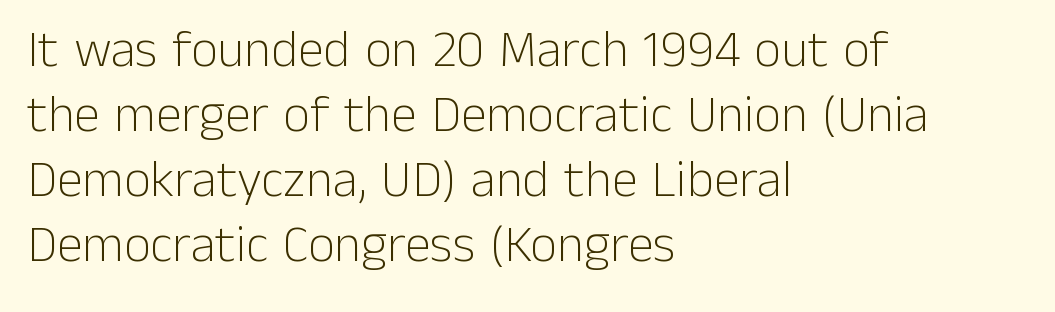
The image shows 52 px light sans-serif type, upright; set left-aligned, normal line spacing (1.25x), normal letter spacing, not underlined; low stroke contrast and a medium x-height.
